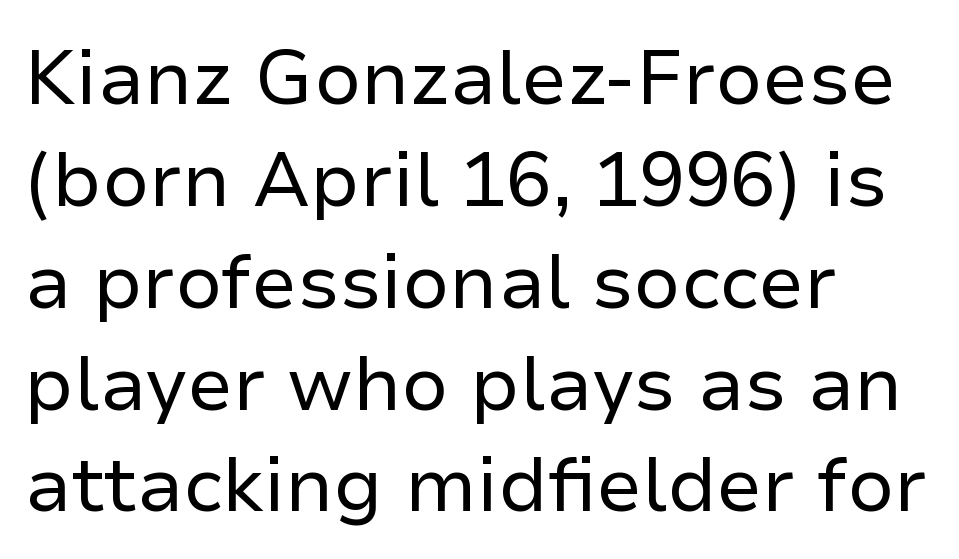
Tall strokes in this sample are plumb rather than angled. The passage shown stacks its lines at a standard gap. Summary of weight: not heavy and not bold. The line texture is even and compact thanks to regular tracking. Stroke terminals: plain, sans-serif. The baseline area is clear.
